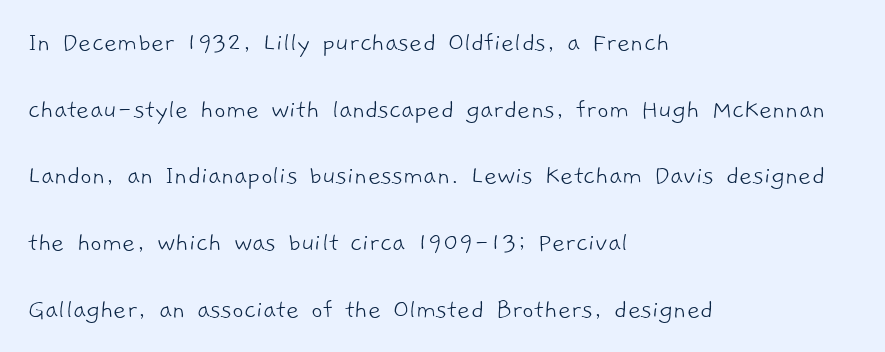
Q: Is the text bold? A: No.
Q: Is the typeface a serif or a sans-serif typeface? A: Sans-serif.
Q: Is the text underlined? A: No.
Q: How is the paragraph aligned? A: Left-aligned.
Q: Is the spacing between letters normal or unusually wide? A: Normal.
Q: Is the spacing between lines tight, normal or loose? A: Loose.
Q: Width (condensed, normal, or wide)? A: Normal.
Q: Stroke contrast? A: Low.
Q: x-height? A: Medium.
Q: Monospaced? A: No.
